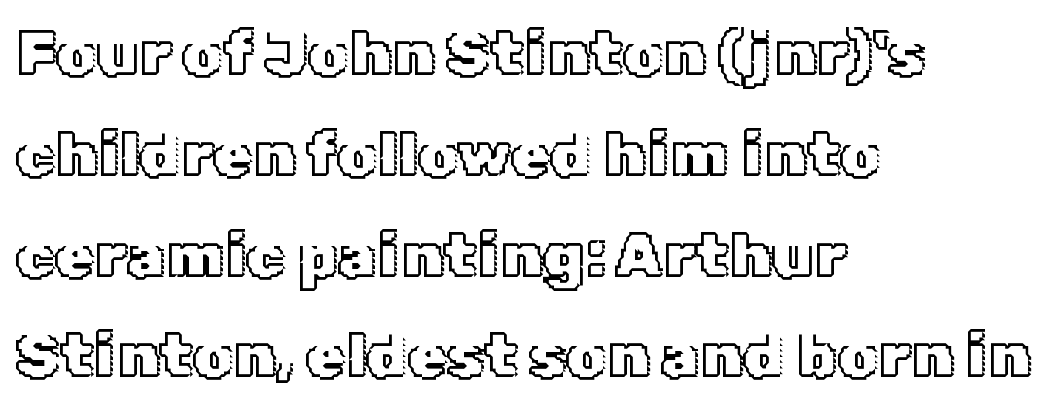
These lines sit exactly where default settings would place them. The text block is weighted toward the left margin, trailing off unevenly rightward. This is roman type, the default non-slanted kind. A typesetter would call this proportional, since set widths differ per character. The passage shown is not underscored anywhere.
